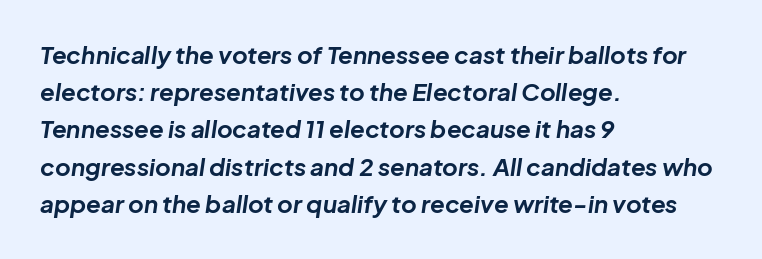
{"italic": "yes", "lean": "right", "slant_degrees": 8, "bold": "yes", "underline": "no", "align": "left", "line_spacing": "normal", "line_spacing_ratio": 1.55, "letter_spacing": "normal", "letter_spacing_em": 0.0, "glyph_px": 24}
